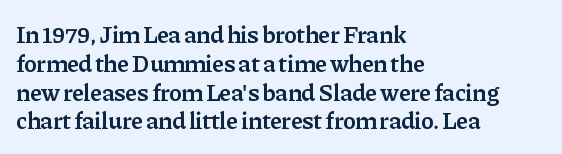
Q: Is the text bold? A: Semi-bold.
Q: Is the text italic (slanted)? A: No, it is upright.
Q: Is the text underlined? A: No.
Q: How is the paragraph aligned? A: Left-aligned.
Q: Is the spacing between letters normal or unusually wide? A: Normal.
